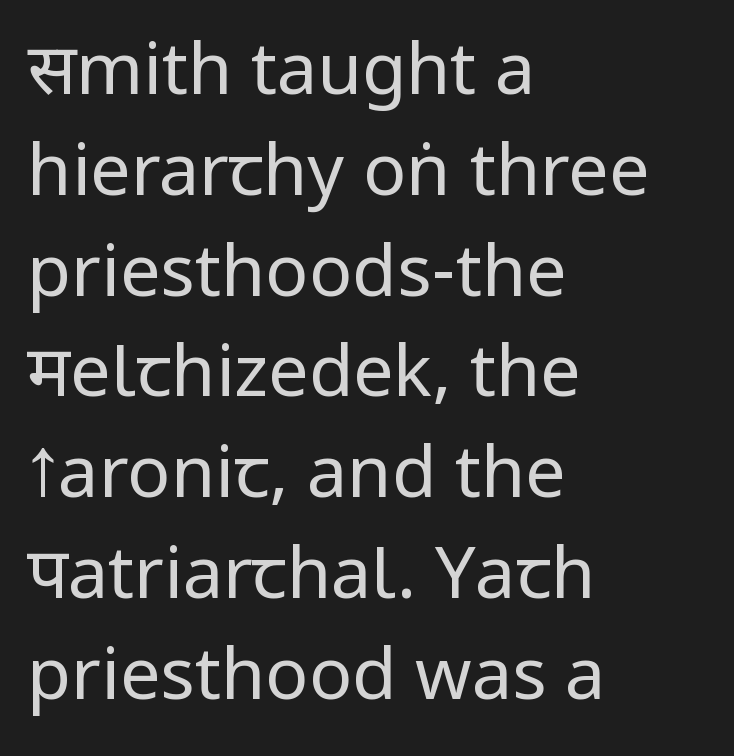
The image shows 72 px regular-weight, condensed sans-serif type, upright; set left-aligned, normal line spacing (1.4x), normal letter spacing, not underlined; low stroke contrast and a large x-height.
